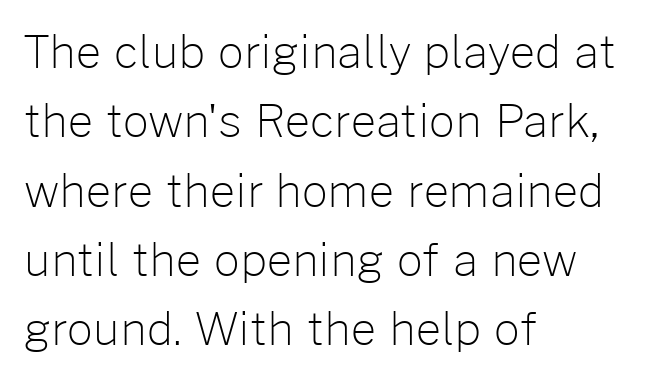
Q: Is the text bold? A: No.
Q: Is the text italic (slanted)? A: No, it is upright.
Q: Is the typeface a serif or a sans-serif typeface? A: Sans-serif.
Q: Is the text underlined? A: No.
Q: How is the paragraph aligned? A: Left-aligned.
Q: Is the spacing between letters normal or unusually wide? A: Normal.
Q: Is the spacing between lines tight, normal or loose? A: Normal.
Q: Width (condensed, normal, or wide)? A: Normal.
Q: Stroke contrast? A: Low.
Q: x-height? A: Medium.
Q: Monospaced? A: No.
